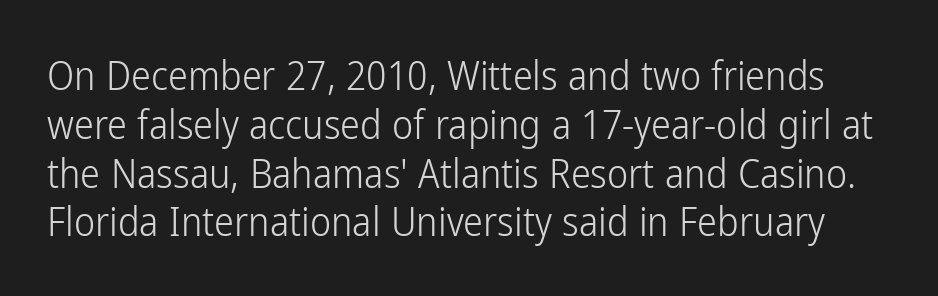
The image shows 40 px light, condensed sans-serif type, upright; set line spacing 1.22x, normal letter spacing, not underlined; low stroke contrast and a medium x-height.
